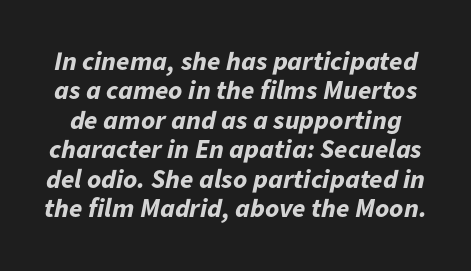
{"italic": "yes", "lean": "right", "slant_degrees": 11, "bold": "yes", "underline": "no", "line_spacing": "tight", "line_spacing_ratio": 1.09, "letter_spacing": "normal", "letter_spacing_em": 0.0, "glyph_px": 27}
